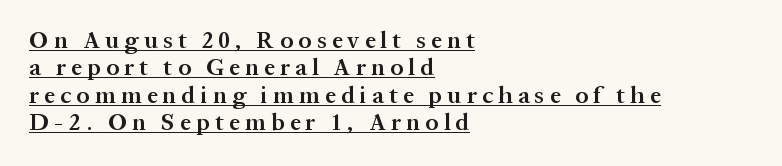
{"italic": "no", "bold": "semi", "underline": "yes", "align": "left", "line_spacing": "tight", "line_spacing_ratio": 1.14, "letter_spacing": "wide", "letter_spacing_em": 0.22, "glyph_px": 24}
